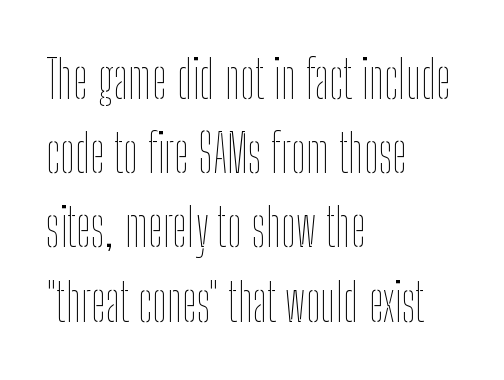
{"italic": "no", "bold": "no", "weight": "thin", "width": "condensed", "stroke_contrast": "low", "x_height": "medium", "monospaced": "no", "underline": "no", "align": "left", "line_spacing": "normal", "line_spacing_ratio": 1.4, "letter_spacing": "normal", "letter_spacing_em": 0.0, "glyph_px": 53}
